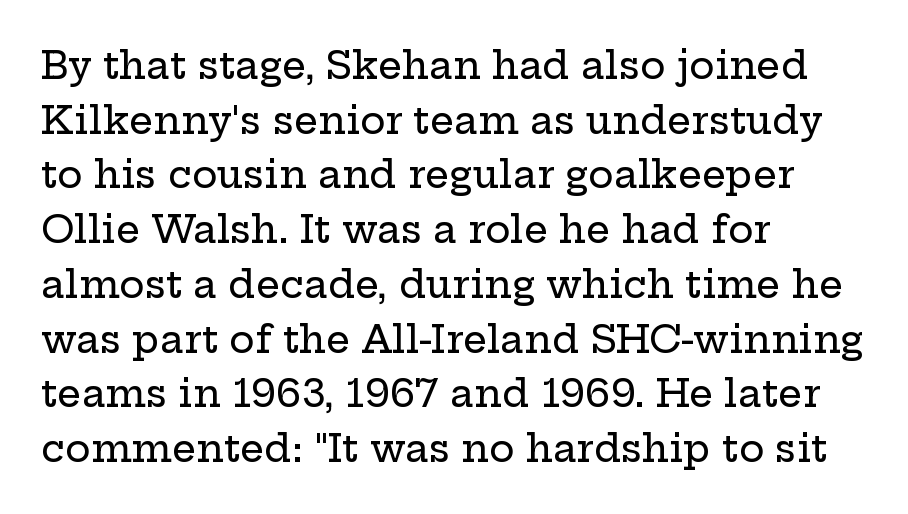
No italicization has been applied; the sample stays upright. The face used here is seriffed, in the tradition of book romans. Honestly, there is no underline to notice here at all. Short note: letters normally spaced. The designer left line spacing at the default. Visually the block forms a straight wall on the left and a jagged coastline on the right.
